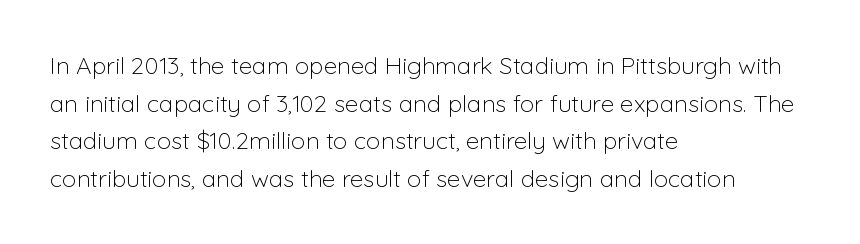
Q: Is the text bold? A: No.
Q: Is the text italic (slanted)? A: No, it is upright.
Q: Is the text underlined? A: No.
Q: How is the paragraph aligned? A: Left-aligned.
Q: Is the spacing between letters normal or unusually wide? A: Normal.
Q: Is the spacing between lines tight, normal or loose? A: Normal.
